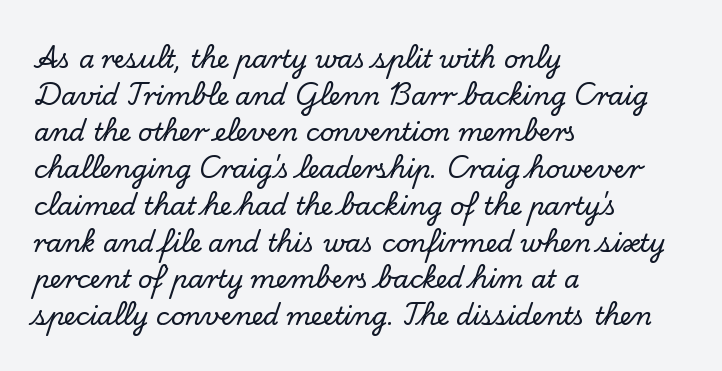
{"underline": "no", "align": "left", "line_spacing": "normal", "line_spacing_ratio": 1.47, "letter_spacing": "normal", "letter_spacing_em": 0.0, "glyph_px": 25}
